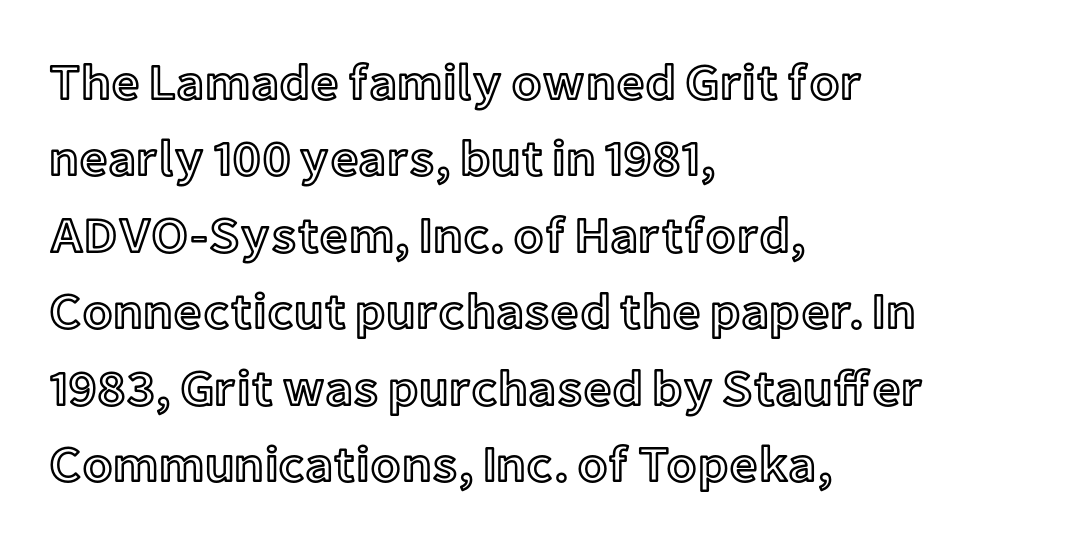
Each line starts at the same left margin while the right side varies. The type is set solid horizontally, with unmodified tracking. Italic: no, the glyphs are upright roman. The string is rendered with underlining switched off. Think of a printed novel: that variable character pitch is what you see here.
